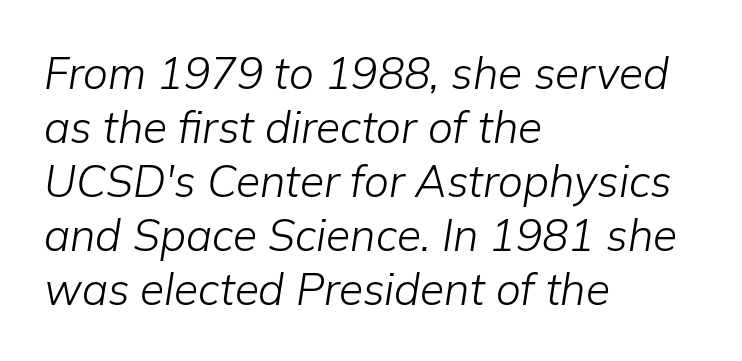
The letters sit at their default tracking, neither squeezed nor spread. Just letters on the line, the space beneath them empty. This sample uses an oblique cut, with every glyph tilted off the vertical. Left-aligned paragraph, ragged on the right.
